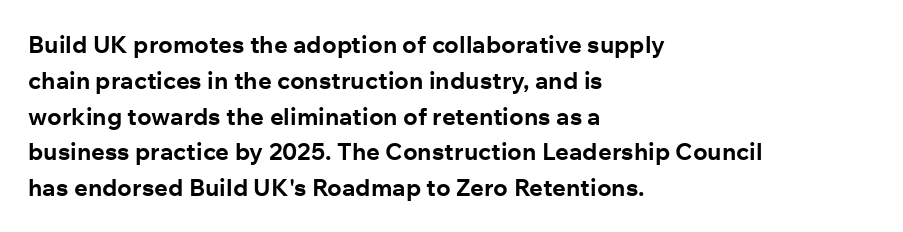
{"italic": "no", "bold": "yes", "underline": "no", "align": "left", "line_spacing": "normal", "line_spacing_ratio": 1.49, "letter_spacing": "normal", "letter_spacing_em": 0.0, "glyph_px": 24}
